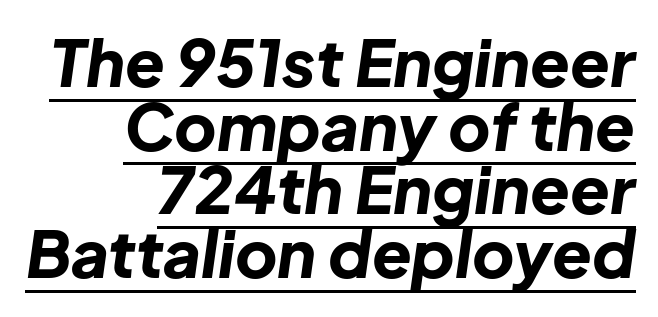
The image shows 65 px bold type, italic (leaning right); set right-aligned, tight line spacing (0.98x), normal letter spacing, underlined; low stroke contrast and a medium x-height.
